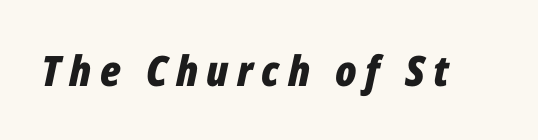
Weight: bold. Observe the lean: these are italic letterforms. A bare baseline throughout the passage. Looks like regular typesetting: each glyph gets only the width it needs. Characters follow at a spacing far wider than the type designer built in.
